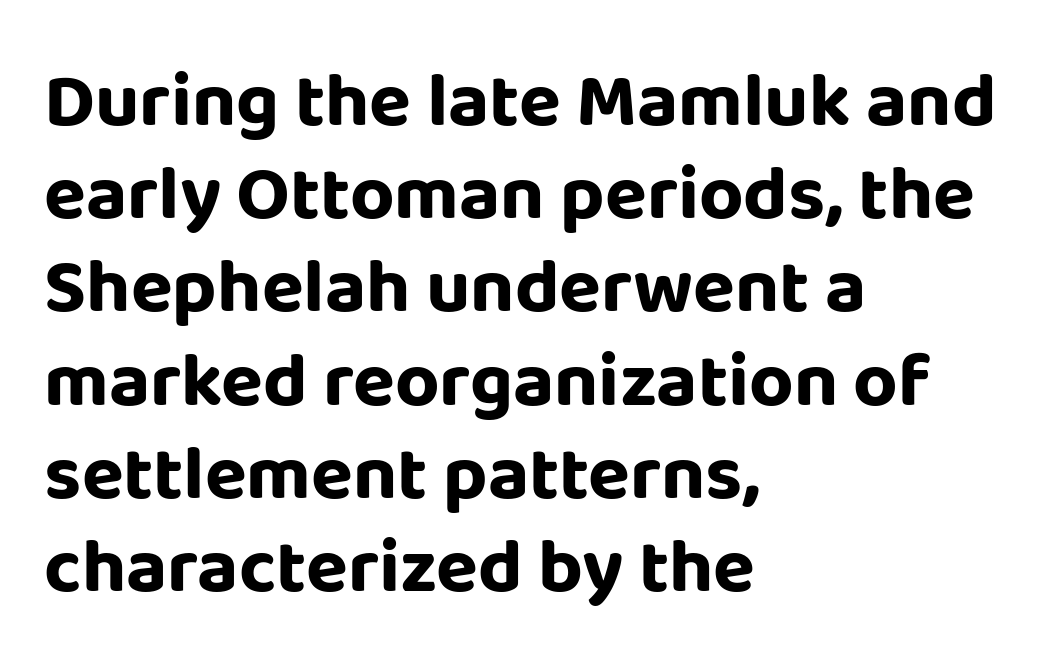
The image shows 77 px bold sans-serif type, upright; set left-aligned, line spacing 1.21x, normal letter spacing, not underlined; low stroke contrast and a large x-height.
